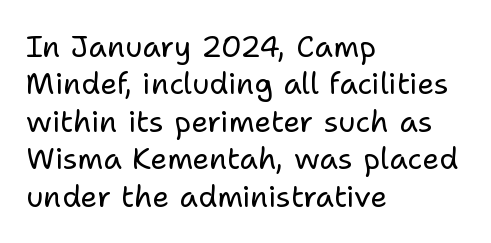
{"serif": "no", "italic": "no", "bold": "no", "weight": "regular", "width": "normal", "stroke_contrast": "low", "x_height": "medium", "monospaced": "no", "underline": "no", "align": "left", "line_spacing": "normal", "line_spacing_ratio": 1.25, "letter_spacing": "normal", "letter_spacing_em": 0.0, "glyph_px": 30}
